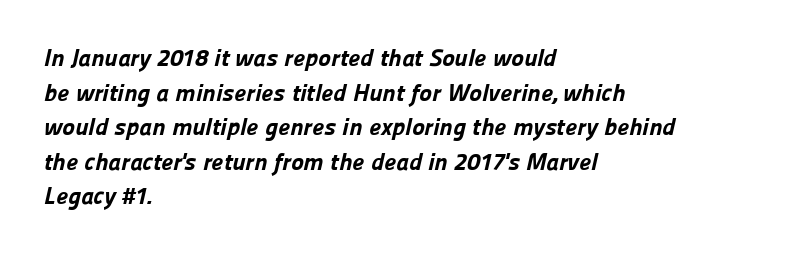
{"bold": "yes", "underline": "no", "align": "left", "line_spacing": "normal", "line_spacing_ratio": 1.44, "letter_spacing": "normal", "letter_spacing_em": 0.0, "glyph_px": 24}
